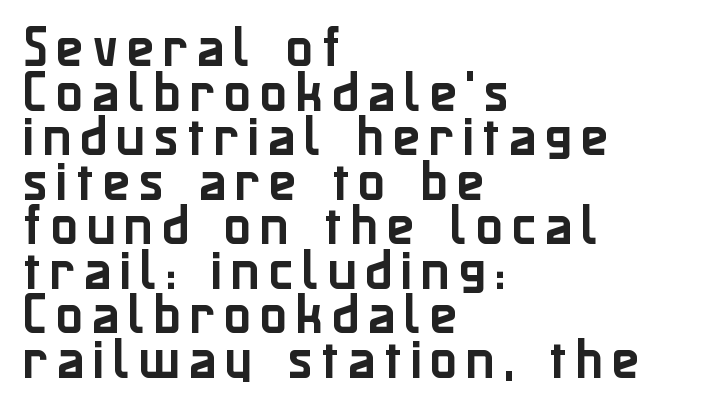
Q: Is the text italic (slanted)? A: No, it is upright.
Q: Is the typeface a serif or a sans-serif typeface? A: Sans-serif.
Q: Is the text underlined? A: No.
Q: How is the paragraph aligned? A: Left-aligned.
Q: Is the spacing between lines tight, normal or loose? A: Tight.
Q: Width (condensed, normal, or wide)? A: Normal.
Q: Stroke contrast? A: Low.
Q: x-height? A: Medium.
Q: Monospaced? A: No.
